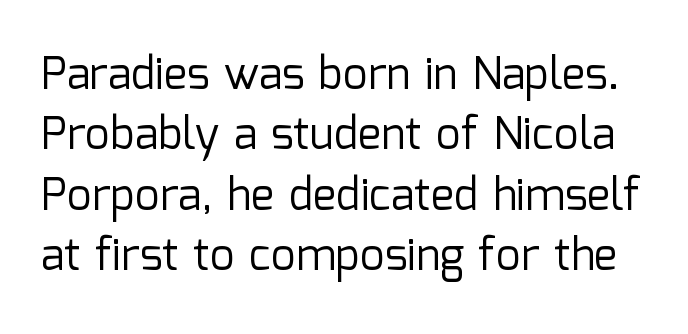
Q: Is the text bold? A: No.
Q: Is the text italic (slanted)? A: No, it is upright.
Q: Is the typeface a serif or a sans-serif typeface? A: Sans-serif.
Q: Is the text underlined? A: No.
Q: Is the spacing between letters normal or unusually wide? A: Normal.
Q: Is the spacing between lines tight, normal or loose? A: Normal.
Q: Width (condensed, normal, or wide)? A: Normal.
Q: Stroke contrast? A: Low.
Q: x-height? A: Medium.
Q: Monospaced? A: No.
